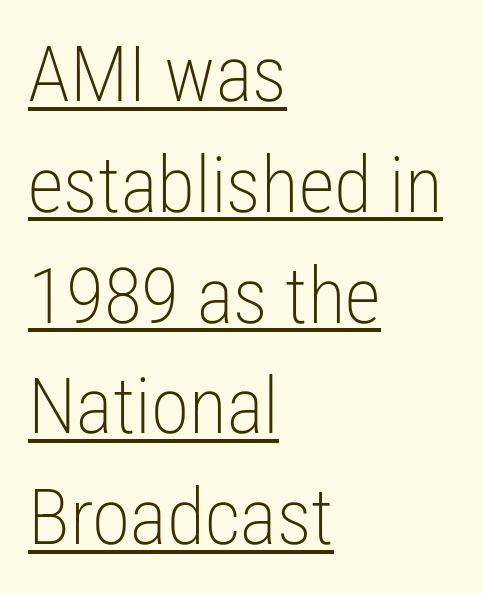
Is this a fixed-width face? No — the glyphs have proportional, varying widths. One glance says typical: line gaps are just what's usual. Weight class: somewhere from thin through regular. Emphasis is given by a line drawn under the lettering. Stroke terminals: plain, sans-serif. Short and long lines alike share a common starting point at left.
